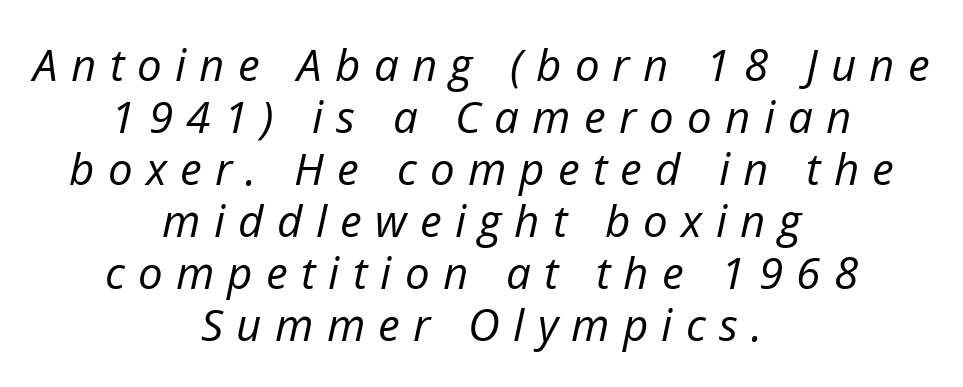
{"italic": "yes", "lean": "right", "slant_degrees": 12, "bold": "no", "weight": "regular", "width": "normal", "stroke_contrast": "low", "x_height": "medium", "monospaced": "no", "underline": "no", "align": "center", "line_spacing_ratio": 1.18, "letter_spacing": "wide", "letter_spacing_em": 0.3, "glyph_px": 44}
